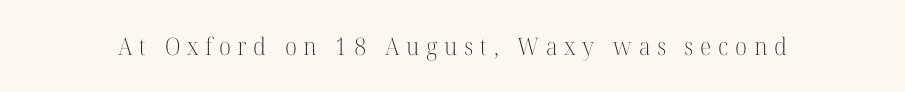
Each word looks stretched out because of the extra space between its letters. Each stroke keeps to a modest, everyday thickness or less. Is there any slant? The stems are plumb. Check the space under the baseline: it is left empty.
